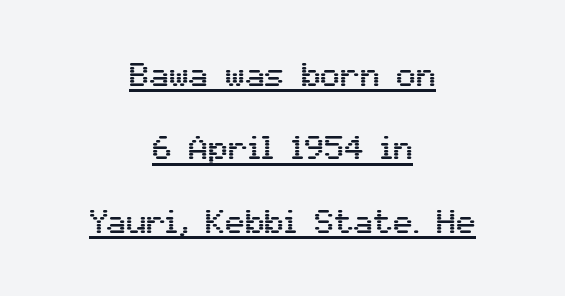
The image shows 33 px sans-serif type, upright; set centered, loose line spacing (2.22x), normal letter spacing, underlined; medium stroke contrast and a medium x-height.
